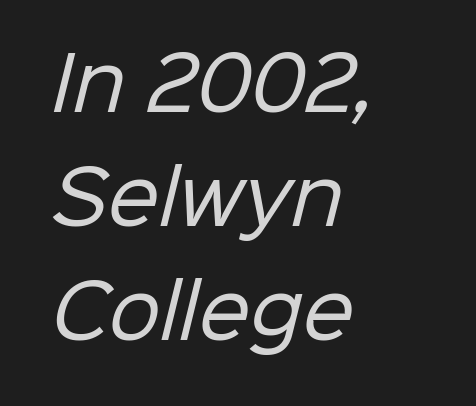
Q: Is the text bold? A: No.
Q: Is the typeface a serif or a sans-serif typeface? A: Sans-serif.
Q: Is the text underlined? A: No.
Q: How is the paragraph aligned? A: Left-aligned.
Q: Is the spacing between letters normal or unusually wide? A: Normal.
Q: Is the spacing between lines tight, normal or loose? A: Normal.
Q: Width (condensed, normal, or wide)? A: Normal.
Q: Stroke contrast? A: Low.
Q: x-height? A: Medium.
Q: Monospaced? A: No.
